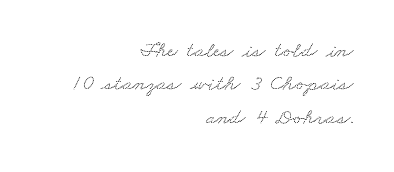
Q: Is the text underlined? A: No.
Q: How is the paragraph aligned? A: Right-aligned.
Q: Is the spacing between letters normal or unusually wide? A: Normal.
Q: Is the spacing between lines tight, normal or loose? A: Normal.
